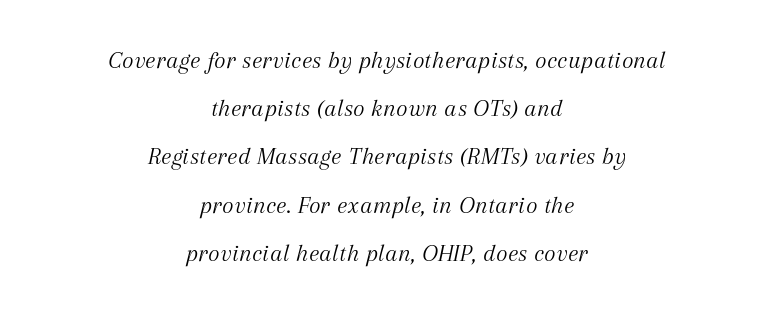
Between one letter and the next there's only the usual sliver of space. Descenders hang freely into open space. Is this a heavy cut? Hardly; it is regular or lighter. Looking at the ascenders, they clearly lean.
